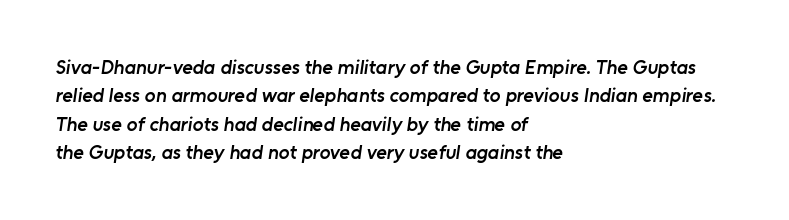
A somewhat darkened texture: the type is semibold rather than bold. Underline: absent. Casual observation: everything's shoved over to the left. The block of text has a typical density, with ordinary space between rows.
